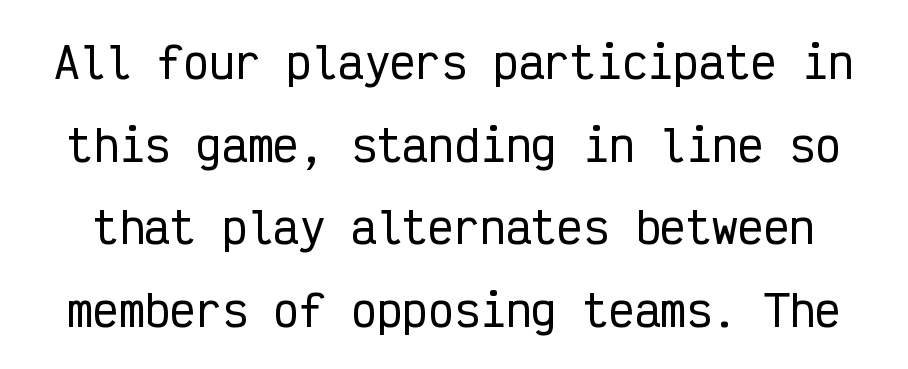
Q: Is the text italic (slanted)? A: No, it is upright.
Q: Is the typeface a serif or a sans-serif typeface? A: Sans-serif.
Q: Is the text underlined? A: No.
Q: Is the spacing between letters normal or unusually wide? A: Normal.
Q: Is the spacing between lines tight, normal or loose? A: Loose.
Q: Width (condensed, normal, or wide)? A: Condensed.
Q: Stroke contrast? A: Low.
Q: x-height? A: Medium.
Q: Monospaced? A: Yes.
